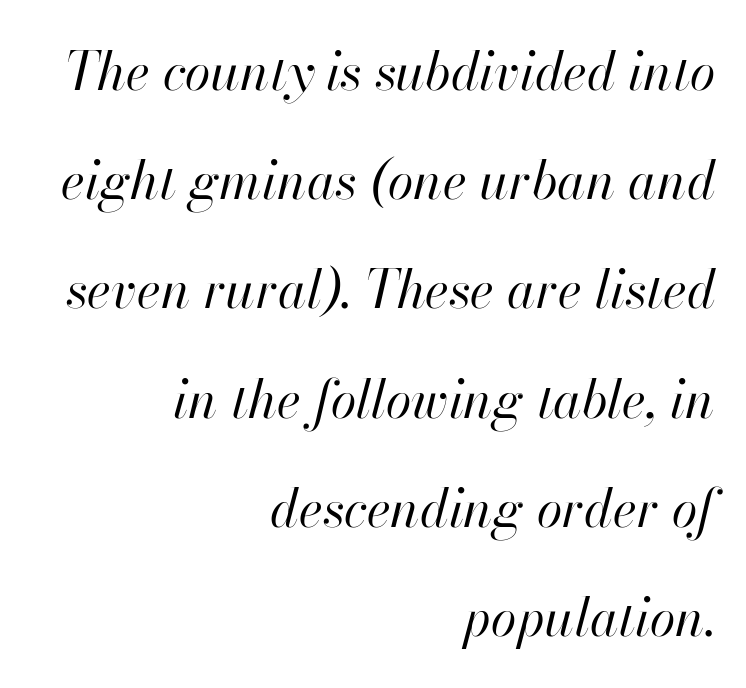
Inter-character spacing is left at the font's built-in metrics. Descenders are the only things crossing below the line. Leading is clearly above the norm, producing a sparse column. The ragged edge is on the left, which tells us the setting is flush right. Yep, that's italic — everything's leaning.
